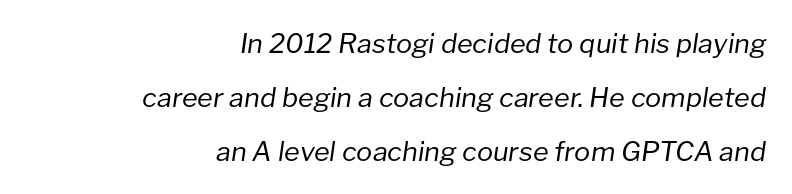
{"italic": "yes", "lean": "right", "slant_degrees": 8, "bold": "no", "underline": "no", "align": "right", "line_spacing": "loose", "line_spacing_ratio": 2.0, "letter_spacing": "normal", "letter_spacing_em": 0.0, "glyph_px": 27}
